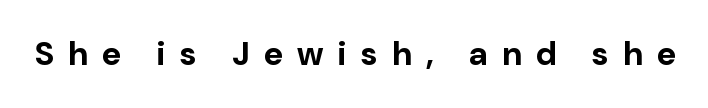
The image shows 33 px bold sans-serif type, upright; set unusually wide letter spacing (+0.44 em), not underlined; low stroke contrast and a medium x-height.
